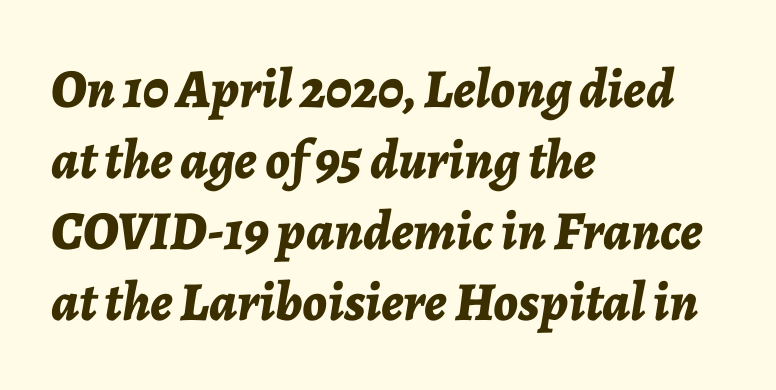
{"italic": "yes", "lean": "right", "slant_degrees": 7, "bold": "yes", "weight": "bold", "width": "normal", "stroke_contrast": "low", "x_height": "medium", "monospaced": "no", "underline": "no", "align": "left", "line_spacing": "normal", "line_spacing_ratio": 1.29, "letter_spacing": "normal", "letter_spacing_em": 0.0, "glyph_px": 55}
